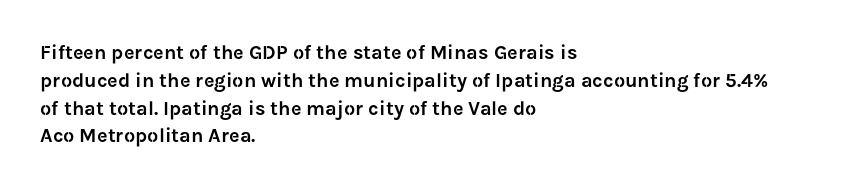
The image shows 20 px text type, upright; set left-aligned, normal line spacing (1.39x), normal letter spacing, not underlined.
